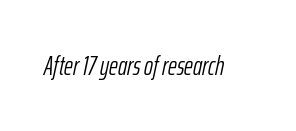
Q: Is the text bold? A: No.
Q: Is the text italic (slanted)? A: Yes, it leans right by about 12 degrees.
Q: Is the text underlined? A: No.
Q: Is the spacing between letters normal or unusually wide? A: Normal.
